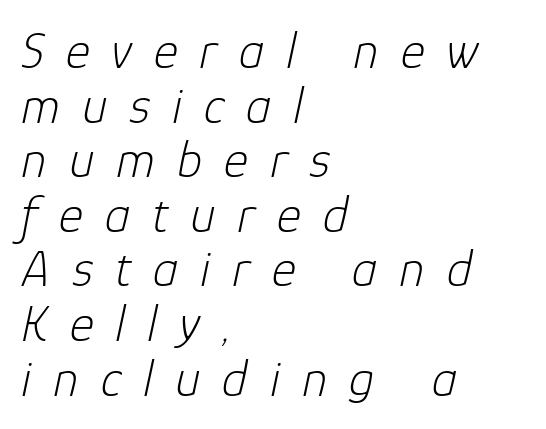
{"italic": "yes", "lean": "right", "slant_degrees": 12, "bold": "no", "weight": "light", "width": "normal", "stroke_contrast": "low", "x_height": "medium", "monospaced": "no", "underline": "no", "align": "left", "line_spacing": "tight", "line_spacing_ratio": 1.05, "letter_spacing": "wide", "letter_spacing_em": 0.42, "glyph_px": 52}
